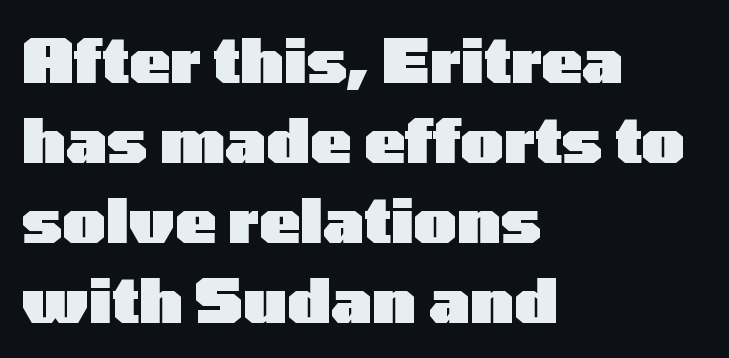
The image shows 61 px heavy, wide sans-serif type, upright; set left-aligned, normal line spacing (1.31x), normal letter spacing, not underlined; low stroke contrast and a medium x-height.
